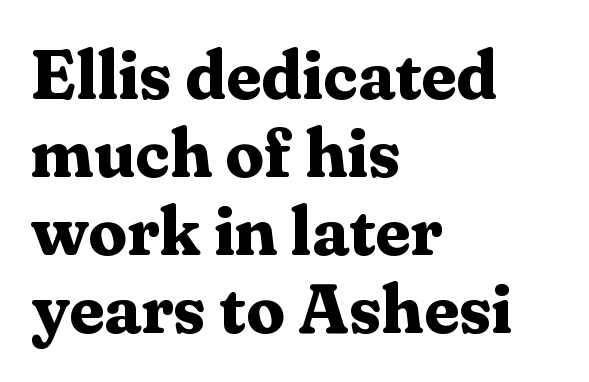
The letters sit at their default tracking, neither squeezed nor spread. The passage shown is emphatically bold. Think of a printed novel: that variable character pitch is what you see here. The designer went with a serif here, giving each stem small feet. Every character sits straight up, as roman type does.
